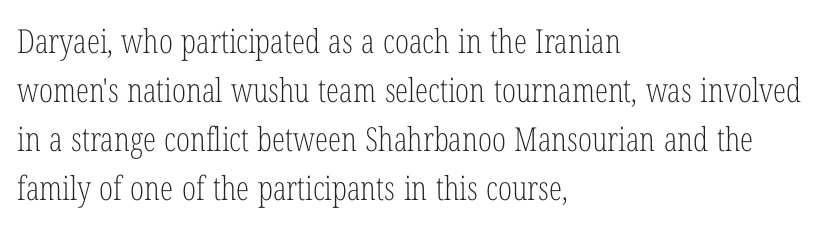
The image shows 33 px light, condensed serif type, upright; set left-aligned, normal line spacing (1.48x), normal letter spacing, not underlined; low stroke contrast and a medium x-height.
